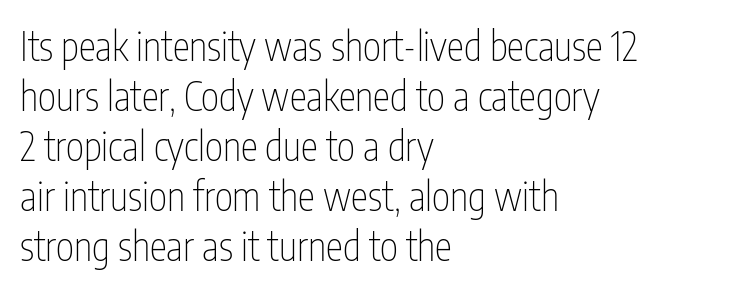
The rendering shows plain stroke endings on the letterforms — a sans-serif design. These lines were composed using upright roman letters. The block of text has a typical density, with ordinary space between rows. Looks like regular typesetting: each glyph gets only the width it needs.
